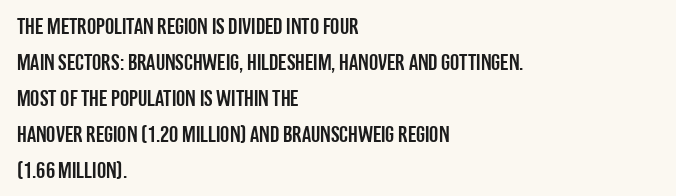
The passage shown has conventional tracking throughout. The axis of the letterforms is exactly vertical. In CSS terms this would be text-align: left. The area under the type is left untouched.
